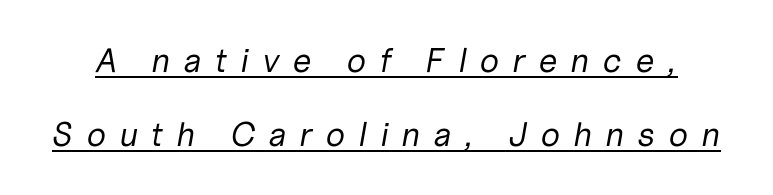
Q: Is the text bold? A: No.
Q: Is the text italic (slanted)? A: Yes, it leans right by about 10 degrees.
Q: Is the text underlined? A: Yes.
Q: Is the spacing between letters normal or unusually wide? A: Unusually wide.
Q: Is the spacing between lines tight, normal or loose? A: Loose.
Q: Width (condensed, normal, or wide)? A: Normal.
Q: Stroke contrast? A: Low.
Q: x-height? A: Medium.
Q: Monospaced? A: No.
